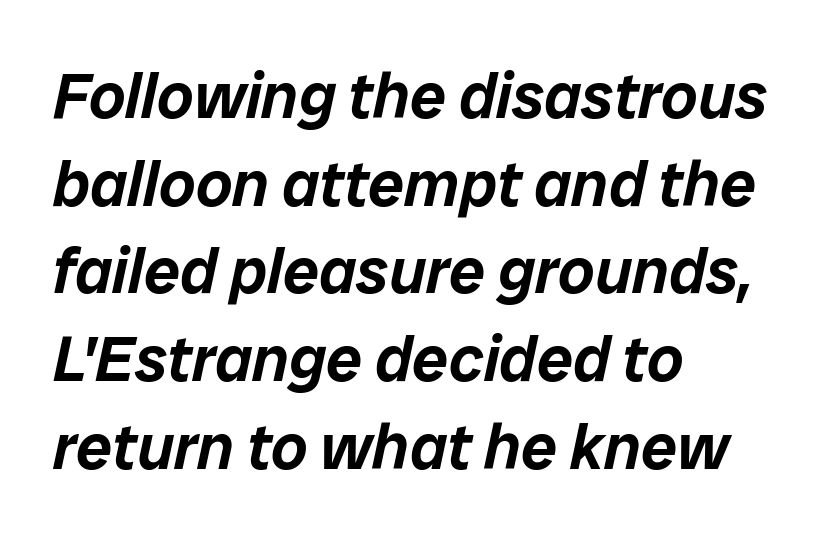
Q: Is the text italic (slanted)? A: Yes, it leans right by about 12 degrees.
Q: Is the text underlined? A: No.
Q: How is the paragraph aligned? A: Left-aligned.
Q: Is the spacing between letters normal or unusually wide? A: Normal.
Q: Is the spacing between lines tight, normal or loose? A: Normal.
Q: Width (condensed, normal, or wide)? A: Normal.
Q: Stroke contrast? A: Low.
Q: x-height? A: Medium.
Q: Monospaced? A: No.
